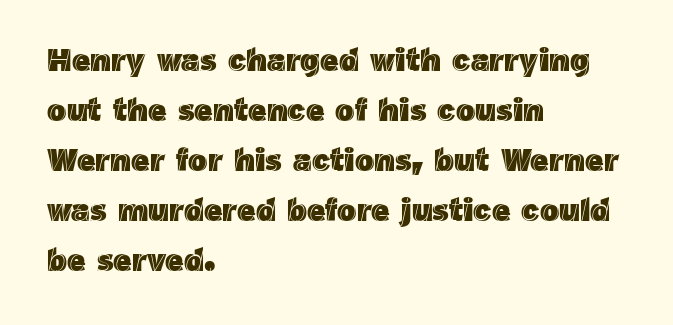
The image shows 32 px text type, upright; set left-aligned, normal line spacing (1.56x), normal letter spacing, not underlined; a medium x-height.
